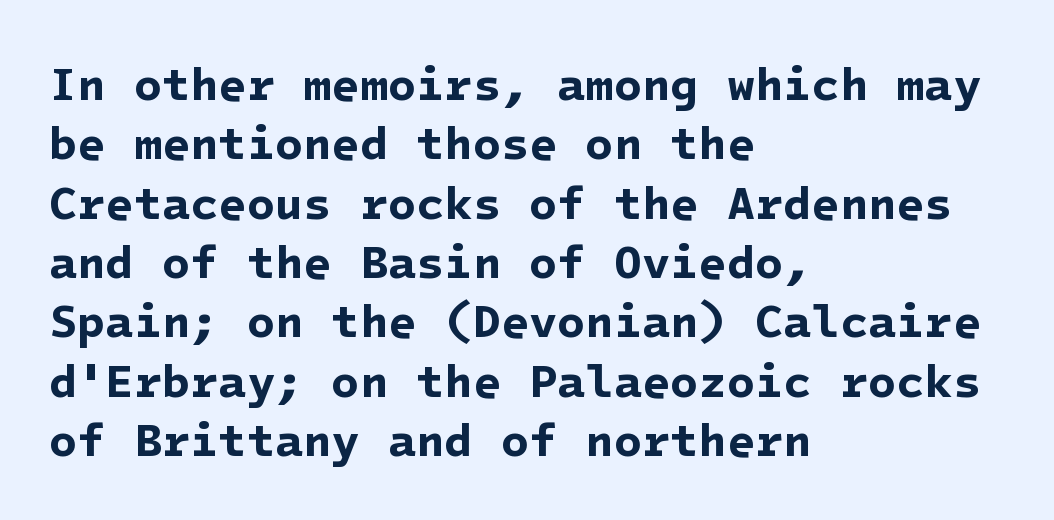
{"serif": "no", "bold": "yes", "weight": "bold", "width": "normal", "stroke_contrast": "low", "x_height": "medium", "underline": "no", "align": "left", "line_spacing": "normal", "line_spacing_ratio": 1.29, "letter_spacing": "normal", "letter_spacing_em": 0.0, "glyph_px": 46}
